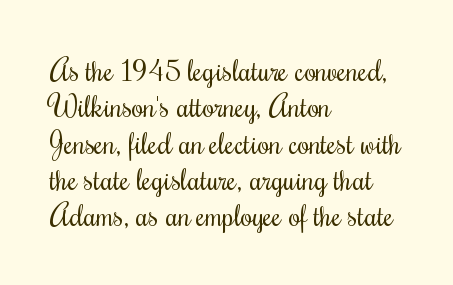
The baseline area is clear. Heft: none added — not bold. Unlike a clean sans, this face finishes its strokes with serifs. Varying glyph widths throughout — classic text-font behaviour.
